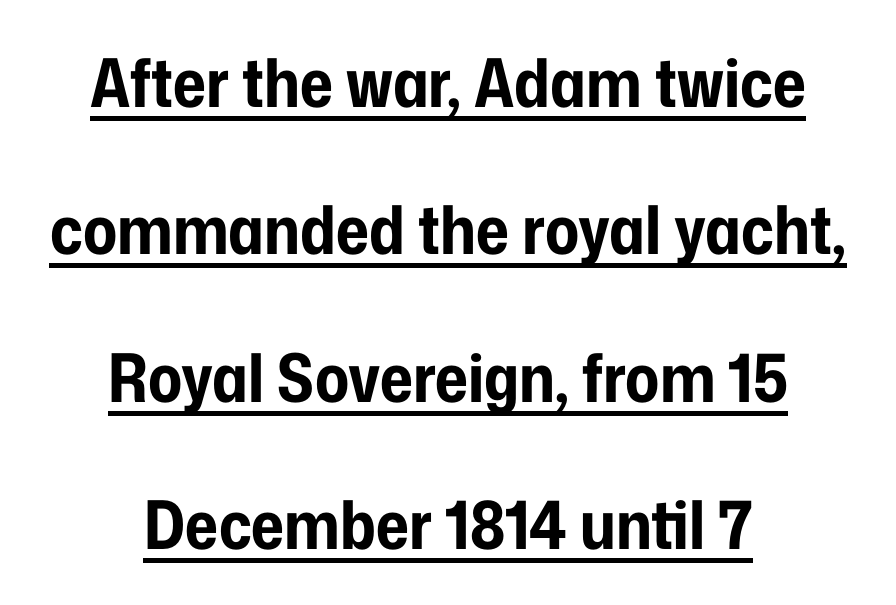
The image shows 67 px bold, condensed sans-serif type, upright; set centered, loose line spacing (2.2x), normal letter spacing, underlined; low stroke contrast and a medium x-height.
